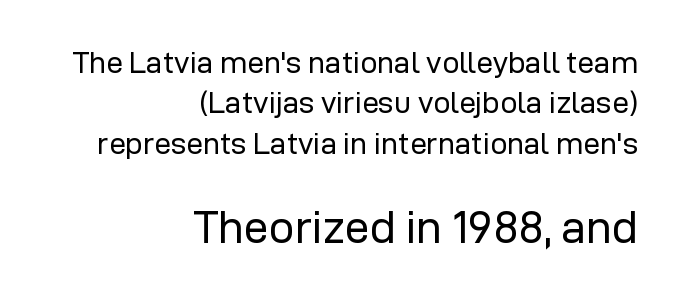
Q: Is the text bold? A: No.
Q: Is the text italic (slanted)? A: No, it is upright.
Q: Is the typeface a serif or a sans-serif typeface? A: Sans-serif.
Q: Is the text underlined? A: No.
Q: How is the paragraph aligned? A: Right-aligned.
Q: Is the spacing between letters normal or unusually wide? A: Normal.
Q: Is the spacing between lines tight, normal or loose? A: Normal.
Q: Which block of text is set in a larger size, the first (top) or the second (bottom)? A: The second (bottom) one.
Q: Width (condensed, normal, or wide)? A: Normal.
Q: Stroke contrast? A: Low.
Q: x-height? A: Medium.
Q: Monospaced? A: No.
